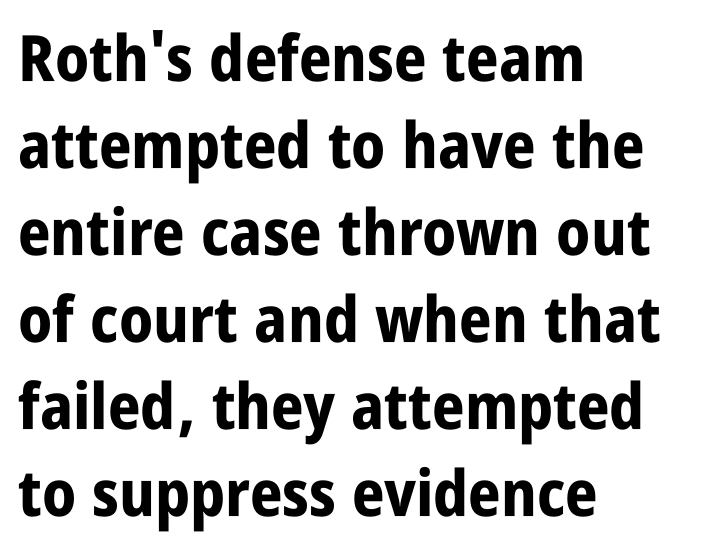
The image shows 64 px bold, condensed sans-serif type, upright; set left-aligned, normal line spacing (1.36x), normal letter spacing, not underlined; low stroke contrast and a large x-height.
